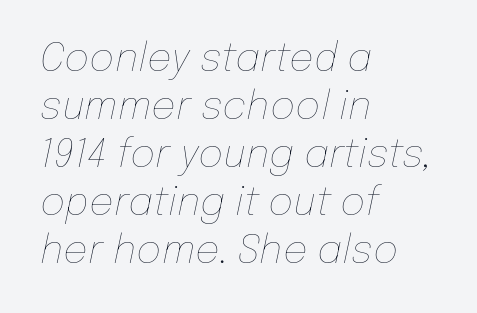
Q: Is the text bold? A: No.
Q: Is the text italic (slanted)? A: Yes, it leans right by about 12 degrees.
Q: Is the text underlined? A: No.
Q: How is the paragraph aligned? A: Left-aligned.
Q: Is the spacing between letters normal or unusually wide? A: Normal.
Q: Width (condensed, normal, or wide)? A: Normal.
Q: Stroke contrast? A: Low.
Q: x-height? A: Medium.
Q: Monospaced? A: No.
